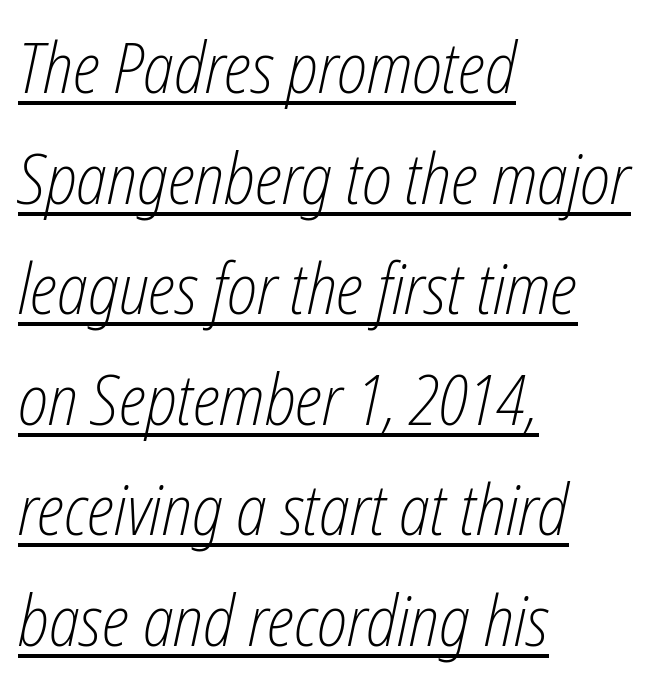
The image shows 70 px light, condensed type, italic (leaning right); set left-aligned, normal line spacing (1.58x), normal letter spacing, underlined; low stroke contrast and a medium x-height.
